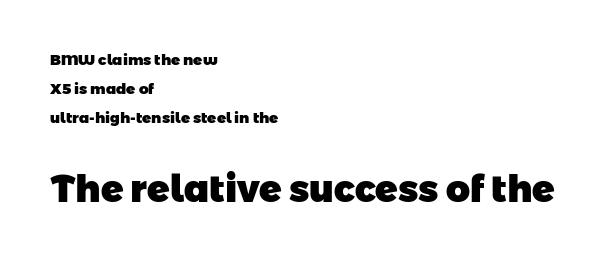
Q: Is the text bold? A: Yes.
Q: Is the typeface a serif or a sans-serif typeface? A: Sans-serif.
Q: Is the text underlined? A: No.
Q: How is the paragraph aligned? A: Left-aligned.
Q: Is the spacing between letters normal or unusually wide? A: Normal.
Q: Is the spacing between lines tight, normal or loose? A: Loose.
Q: Which block of text is set in a larger size, the first (top) or the second (bottom)? A: The second (bottom) one.
Q: Width (condensed, normal, or wide)? A: Normal.
Q: Stroke contrast? A: Low.
Q: x-height? A: Medium.
Q: Monospaced? A: No.
